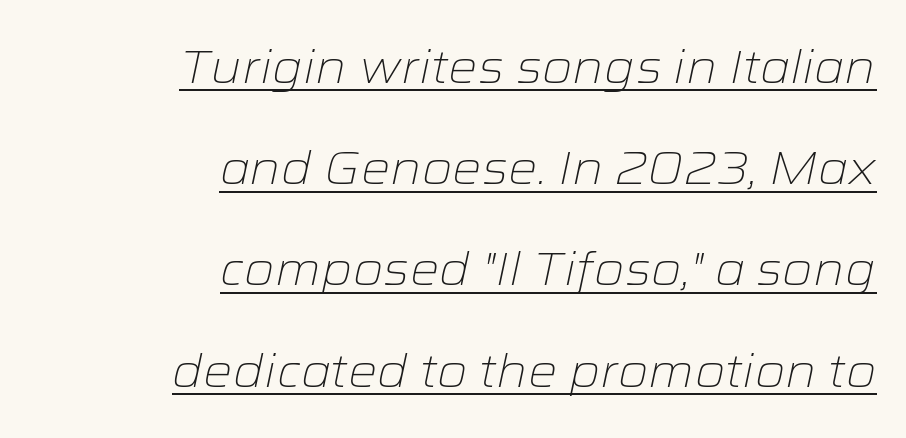
The type is set solid horizontally, with unmodified tracking. The typesetting does not lean heavy: it is not bold. Character widths vary here, with narrow letters taking less room than wide ones. Every character sits at an angle, as italics do.
